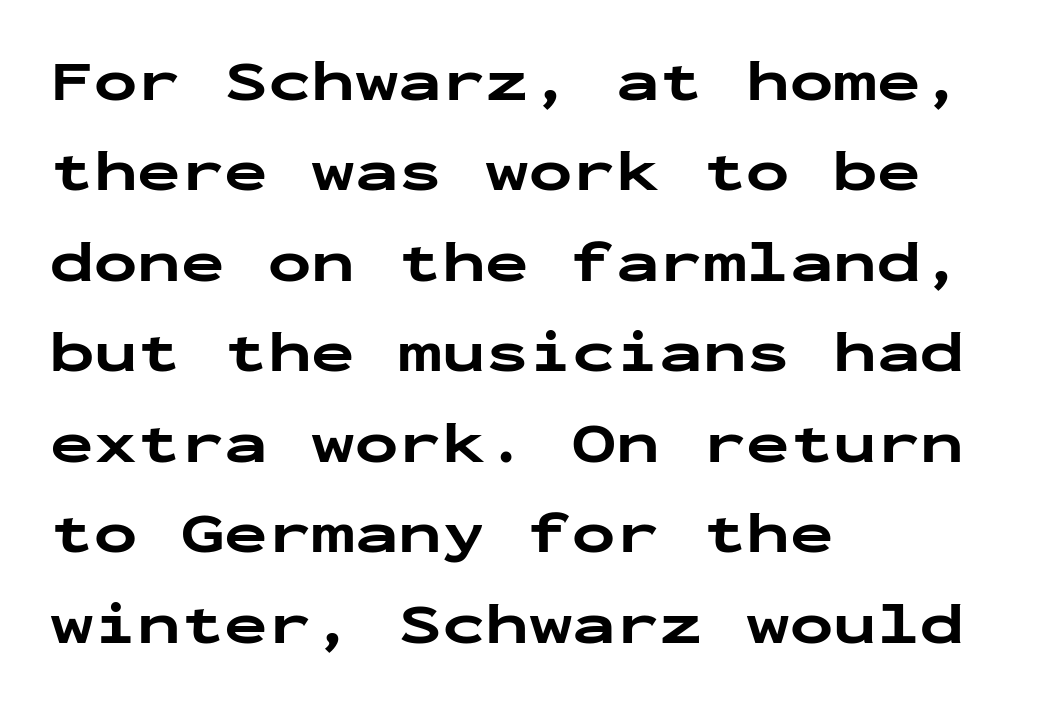
Q: Is the text bold? A: Yes.
Q: Is the text italic (slanted)? A: No, it is upright.
Q: Is the typeface a serif or a sans-serif typeface? A: Sans-serif.
Q: Is the text underlined? A: No.
Q: How is the paragraph aligned? A: Left-aligned.
Q: Is the spacing between letters normal or unusually wide? A: Normal.
Q: Is the spacing between lines tight, normal or loose? A: Normal.
Q: Width (condensed, normal, or wide)? A: Wide.
Q: Stroke contrast? A: Low.
Q: x-height? A: Medium.
Q: Monospaced? A: Yes.
